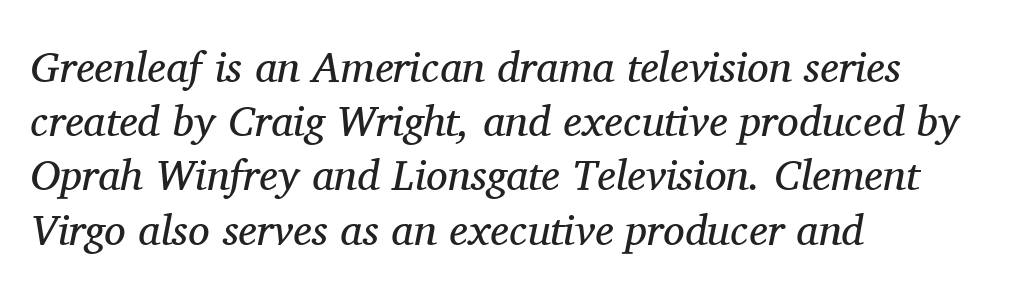
Q: Is the text bold? A: No.
Q: Is the text italic (slanted)? A: Yes, it leans right by about 11 degrees.
Q: Is the typeface a serif or a sans-serif typeface? A: Serif.
Q: Is the text underlined? A: No.
Q: How is the paragraph aligned? A: Left-aligned.
Q: Is the spacing between letters normal or unusually wide? A: Normal.
Q: Is the spacing between lines tight, normal or loose? A: Normal.
Q: Width (condensed, normal, or wide)? A: Normal.
Q: Stroke contrast? A: Medium.
Q: x-height? A: Medium.
Q: Monospaced? A: No.
